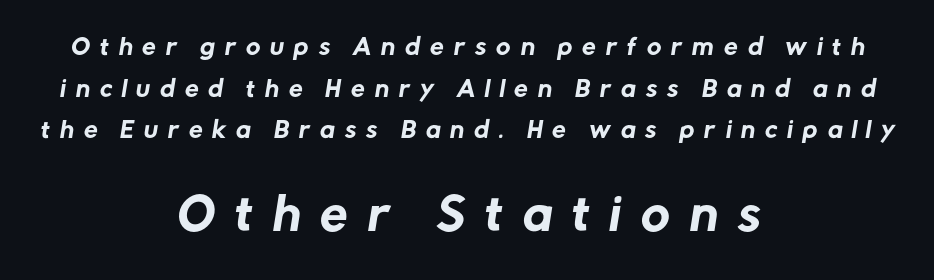
Unlike a traditional serif, this face leaves its strokes unadorned. Both edges are ragged and mirror each other, which tells us the setting is centered. A student would notice the bottom passage is typeset larger than what precedes it. Words appear elongated and porous because spacing is wide. Each letter keeps its own natural width here, so spacing adapts to shape. The words here are not underlined.
